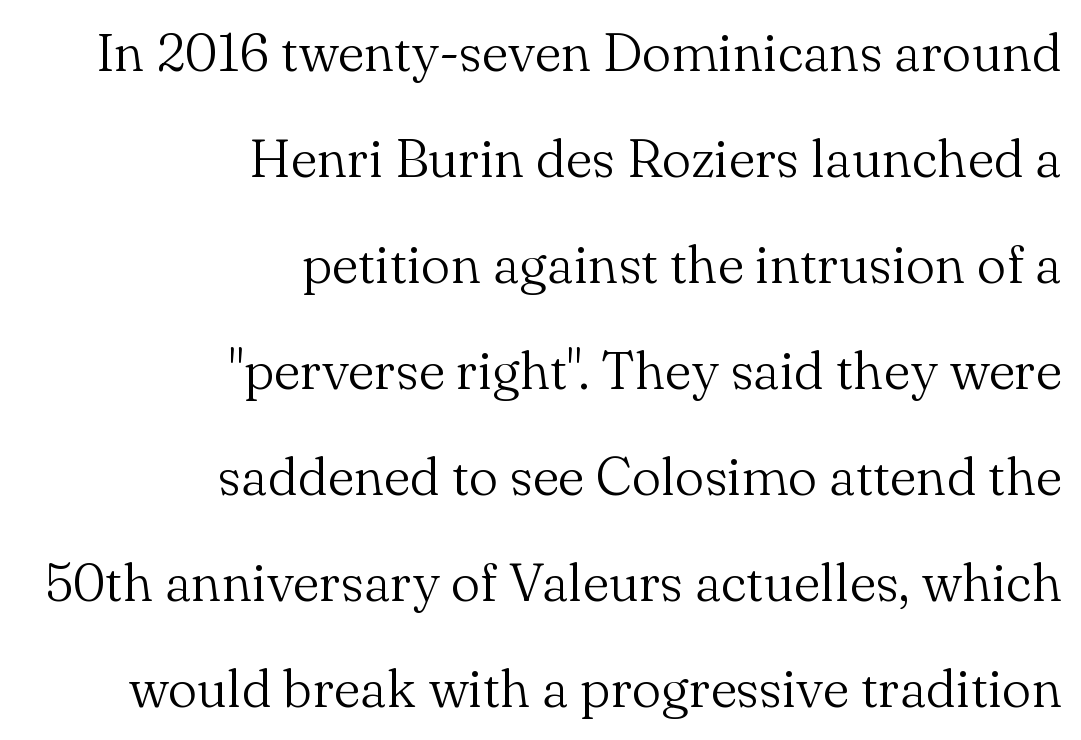
{"serif": "yes", "italic": "no", "bold": "no", "weight": "light", "width": "normal", "stroke_contrast": "medium", "x_height": "small", "monospaced": "no", "underline": "no", "align": "right", "line_spacing": "loose", "line_spacing_ratio": 2.0, "letter_spacing": "normal", "letter_spacing_em": 0.0, "glyph_px": 53}
